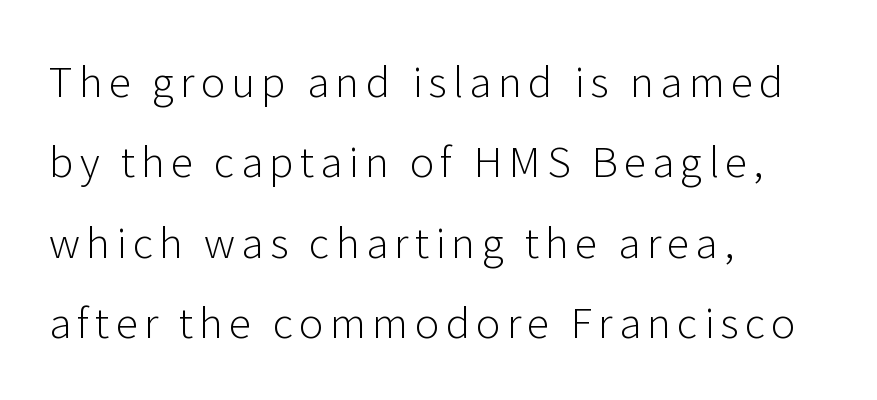
The image shows 41 px light sans-serif type, upright; set left-aligned, loose line spacing (1.96x), not underlined; low stroke contrast and a medium x-height.
